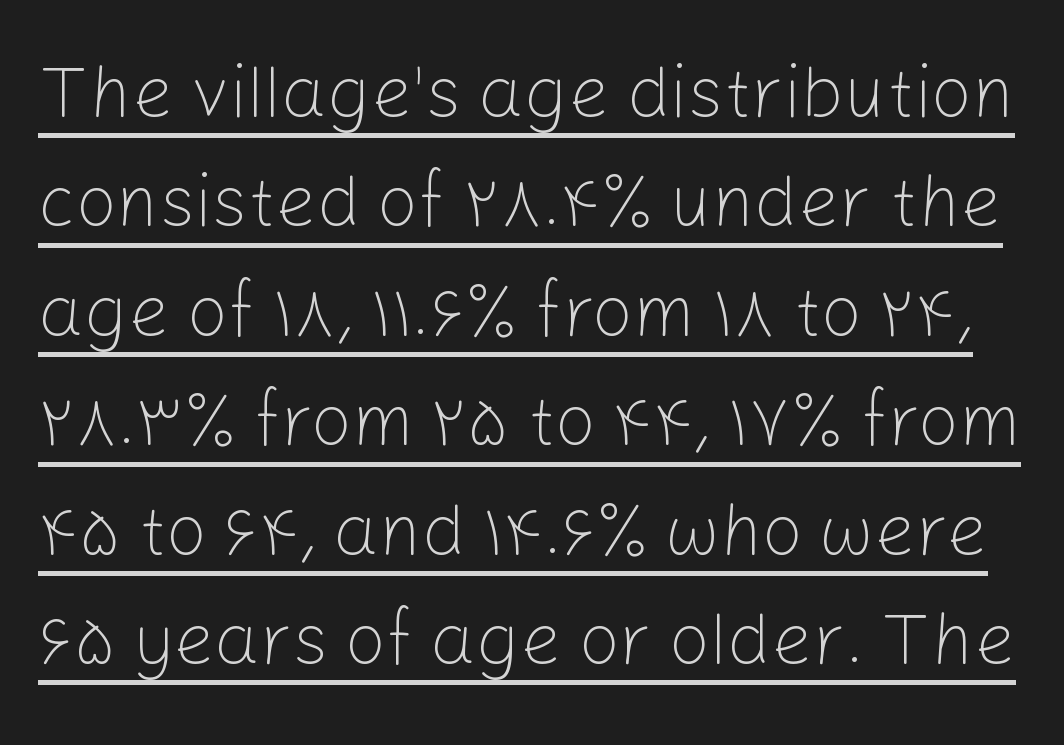
Q: Is the text bold? A: No.
Q: Is the text italic (slanted)? A: No, it is upright.
Q: Is the typeface a serif or a sans-serif typeface? A: Sans-serif.
Q: Is the text underlined? A: Yes.
Q: Is the spacing between letters normal or unusually wide? A: Normal.
Q: Is the spacing between lines tight, normal or loose? A: Normal.
Q: Width (condensed, normal, or wide)? A: Normal.
Q: Stroke contrast? A: Low.
Q: x-height? A: Medium.
Q: Monospaced? A: No.
